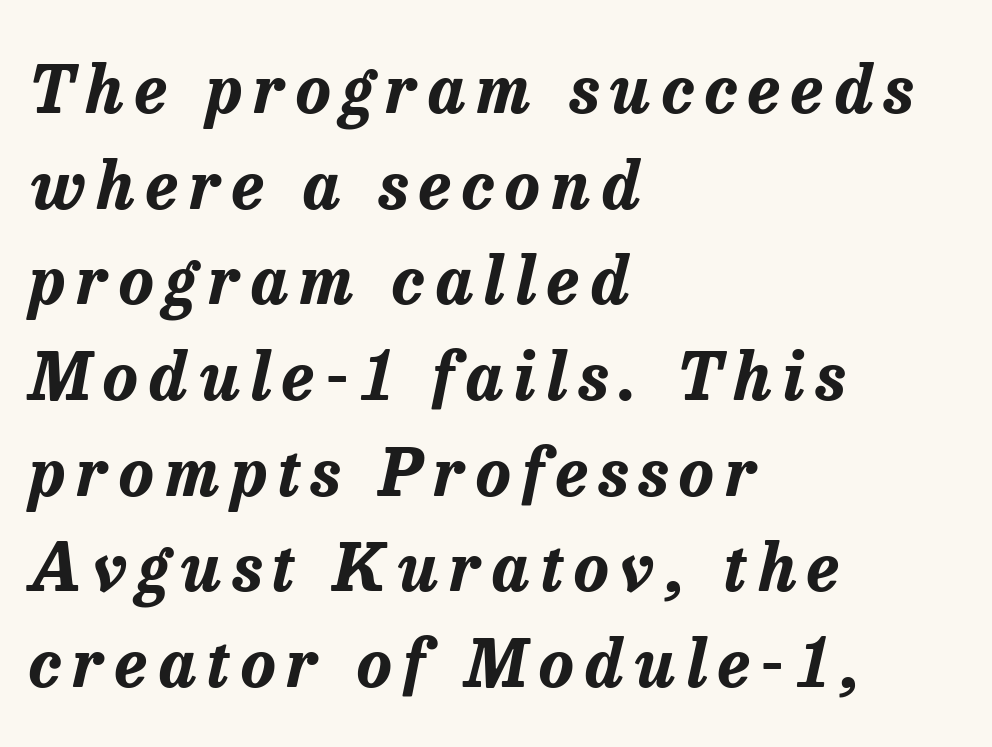
The image shows 66 px bold type, italic (leaning right); set left-aligned, normal line spacing (1.45x), not underlined; low stroke contrast and a medium x-height.
